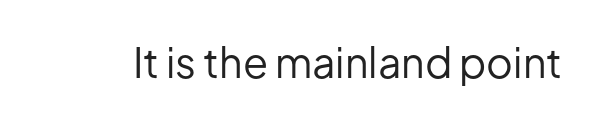
The image shows 41 px regular-weight sans-serif type, upright; set normal letter spacing, not underlined; low stroke contrast and a medium x-height.
